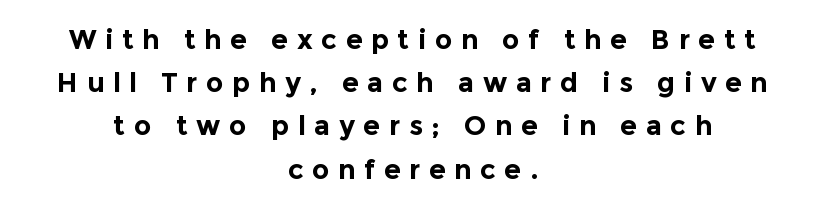
Q: Is the text bold? A: Yes.
Q: Is the text italic (slanted)? A: No, it is upright.
Q: Is the text underlined? A: No.
Q: How is the paragraph aligned? A: Centered.
Q: Is the spacing between letters normal or unusually wide? A: Unusually wide.
Q: Is the spacing between lines tight, normal or loose? A: Normal.
